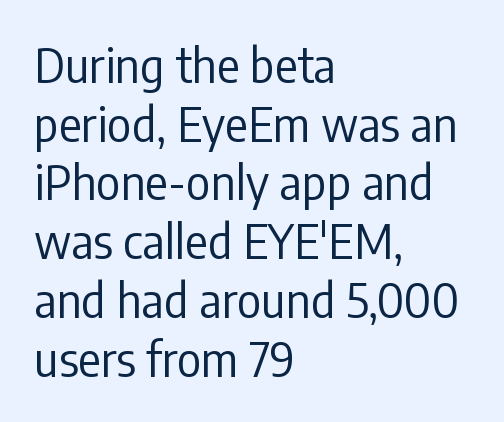
The image shows 47 px regular-weight, condensed sans-serif type, upright; set left-aligned, normal line spacing (1.25x), normal letter spacing, not underlined; low stroke contrast and a medium x-height.
